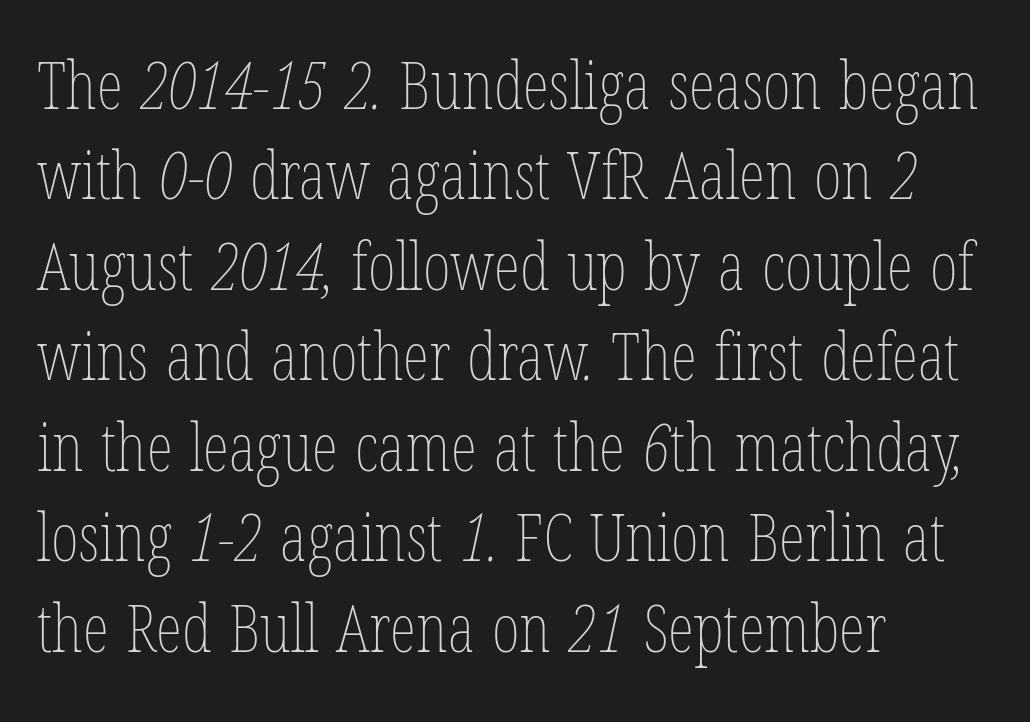
{"bold": "no", "weight": "thin", "width": "condensed", "stroke_contrast": "low", "x_height": "medium", "monospaced": "no", "underline": "no", "align": "left", "line_spacing": "normal", "line_spacing_ratio": 1.35, "letter_spacing": "normal", "letter_spacing_em": 0.0, "glyph_px": 67}
